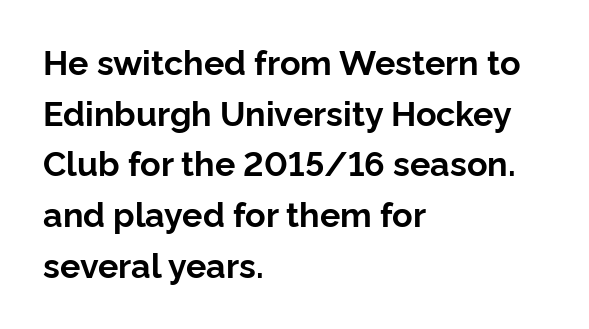
The image shows 34 px bold sans-serif type, upright; set left-aligned, normal line spacing (1.49x), normal letter spacing, not underlined; low stroke contrast and a medium x-height.
